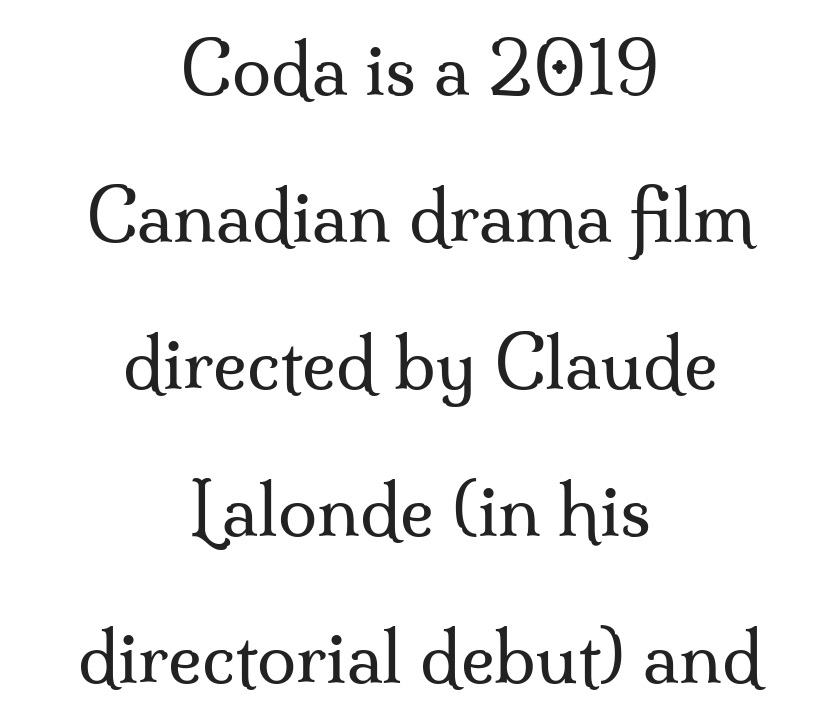
{"serif": "yes", "italic": "no", "bold": "no", "weight": "regular", "width": "normal", "stroke_contrast": "medium", "x_height": "small", "monospaced": "no", "underline": "no", "align": "center", "line_spacing": "loose", "line_spacing_ratio": 2.07, "letter_spacing": "normal", "letter_spacing_em": 0.0, "glyph_px": 71}
